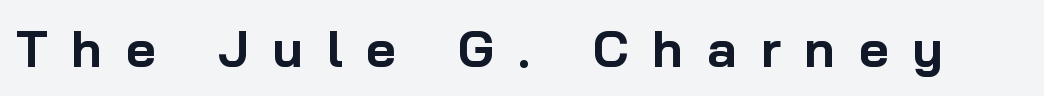
The typeface chosen for these lines omits serifs. Does the lettering tilt? It doesn't — this is upright. The space directly below the letters is spotless. In terms of letterspacing, this is a distinctly airy, spread setting. Looks like regular typesetting: each glyph gets only the width it needs.
